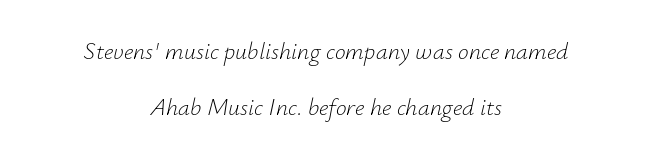
Reading down the column, the eye jumps a long way to each next line. The cut favours lightness, reaching ordinary text weight at its darkest. Both edges are ragged and mirror each other, which tells us the setting is centered. Does extra space separate the letters? No, they use regular spacing. Letters rest on an invisible, unmarked baseline. A typesetter would mark this as italic.
